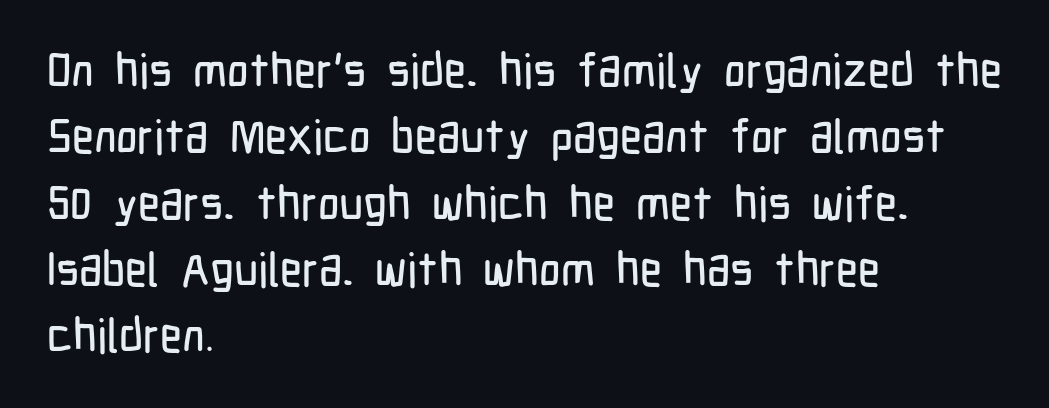
The image shows 47 px condensed sans-serif type, upright; set left-aligned, normal line spacing (1.41x), normal letter spacing, not underlined; low stroke contrast and a medium x-height.
